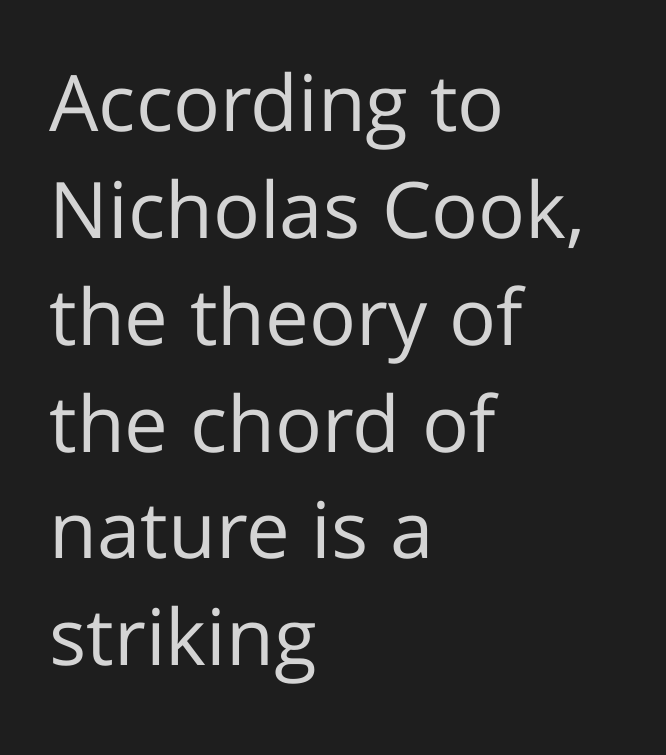
{"serif": "no", "italic": "no", "bold": "no", "weight": "regular", "width": "normal", "stroke_contrast": "low", "x_height": "medium", "monospaced": "no", "underline": "no", "align": "left", "line_spacing": "normal", "line_spacing_ratio": 1.37, "letter_spacing": "normal", "letter_spacing_em": 0.0, "glyph_px": 78}
